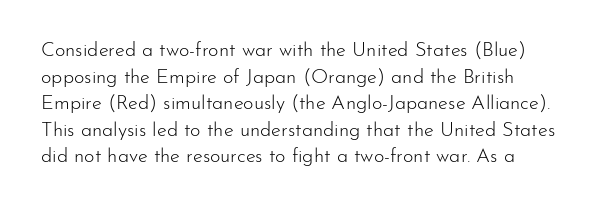
{"italic": "no", "bold": "no", "underline": "no", "align": "left", "line_spacing": "normal", "line_spacing_ratio": 1.33, "letter_spacing": "normal", "letter_spacing_em": 0.0, "glyph_px": 20}
